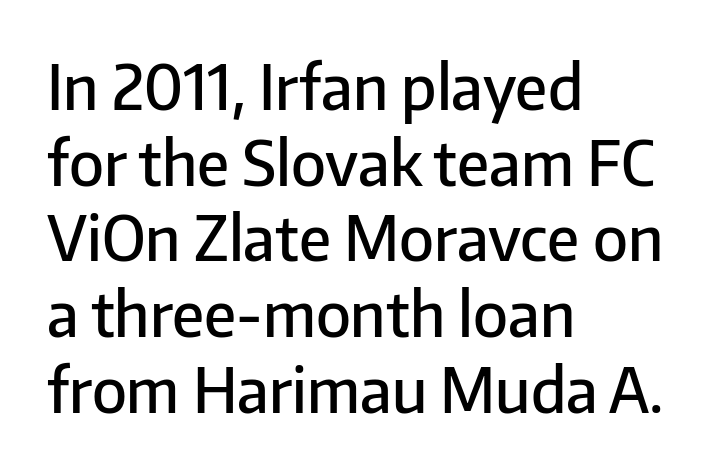
{"serif": "no", "italic": "no", "bold": "semi", "weight": "semibold", "width": "normal", "stroke_contrast": "low", "x_height": "medium", "monospaced": "no", "underline": "no", "align": "left", "line_spacing_ratio": 1.24, "letter_spacing": "normal", "letter_spacing_em": 0.0, "glyph_px": 61}
